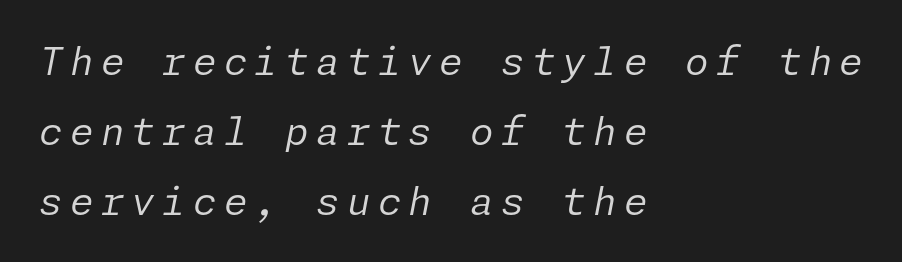
The image shows 38 px regular-weight type, italic (leaning right); set left-aligned, line spacing 1.84x, not underlined; low stroke contrast and a medium x-height.
